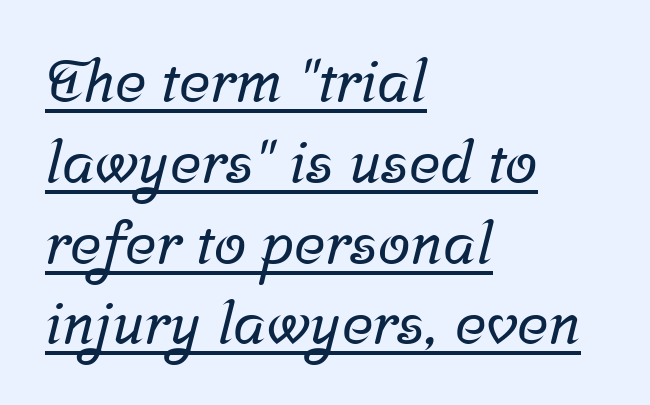
Q: Is the text underlined? A: Yes.
Q: How is the paragraph aligned? A: Left-aligned.
Q: Is the spacing between letters normal or unusually wide? A: Normal.
Q: Is the spacing between lines tight, normal or loose? A: Normal.
Q: Width (condensed, normal, or wide)? A: Normal.
Q: Stroke contrast? A: Low.
Q: x-height? A: Medium.
Q: Monospaced? A: No.
